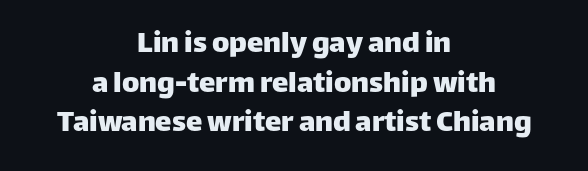
{"serif": "no", "italic": "no", "width": "normal", "stroke_contrast": "low", "x_height": "large", "monospaced": "no", "underline": "no", "align": "center", "line_spacing_ratio": 1.2, "letter_spacing": "normal", "letter_spacing_em": 0.0, "glyph_px": 33}
